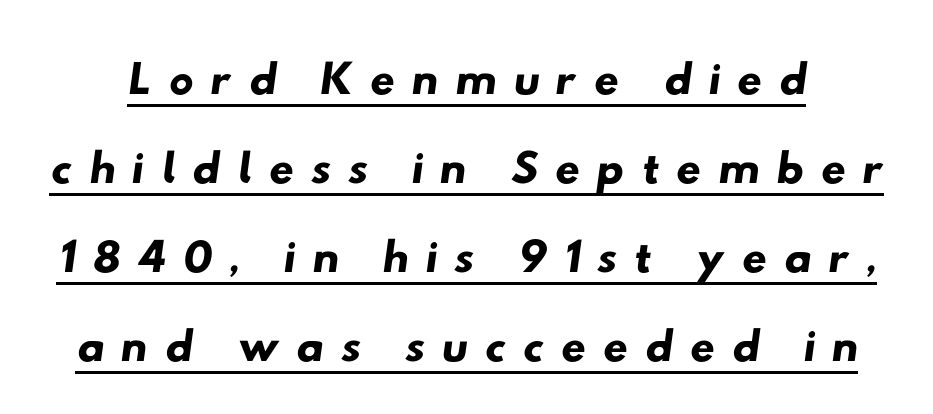
The image shows 69 px wide sans-serif type; set normal line spacing (1.29x), unusually wide letter spacing (+0.23 em), underlined; low stroke contrast and a small x-height.
